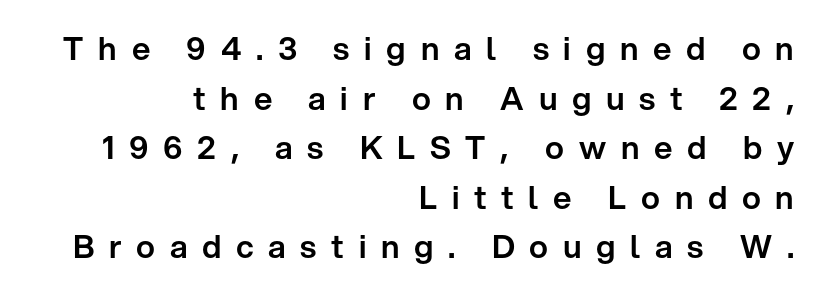
The image shows 32 px sans-serif type, upright; set right-aligned, normal line spacing (1.55x), unusually wide letter spacing (+0.46 em), not underlined; low stroke contrast and a medium x-height.
